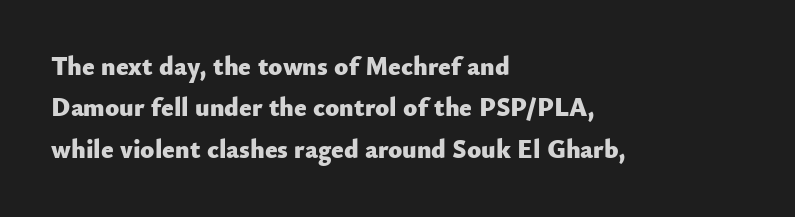
{"italic": "no", "bold": "yes", "underline": "no", "align": "left", "line_spacing": "normal", "line_spacing_ratio": 1.59, "letter_spacing": "normal", "letter_spacing_em": 0.0, "glyph_px": 26}
